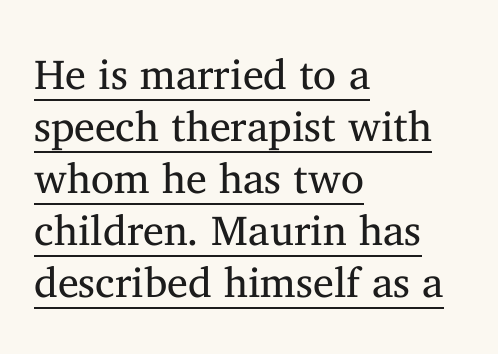
Observe the serifs anchoring each vertical stroke in this sample. Quick note: underline on. The passage shown is typed in a proportional face where columns would drift. Reading down the block, your eye returns to a fixed left position each line. Each word holds together tightly as a unit, with standard inter-letter gaps. When letters stand straight like this, we call the style roman or upright.
